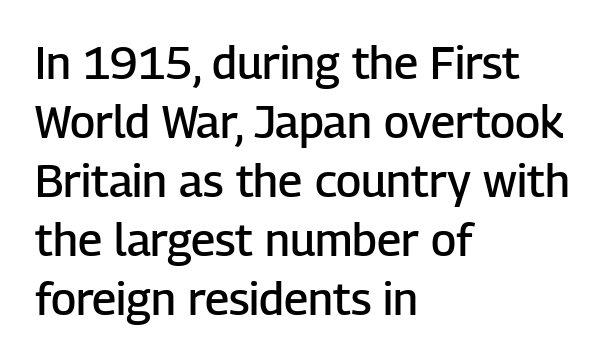
These lines sit exactly where default settings would place them. These lines were composed using upright roman letters. Think of a printed novel: that variable character pitch is what you see here. Type without underlining. The strokes are fattened partway — semibold, not bold.
